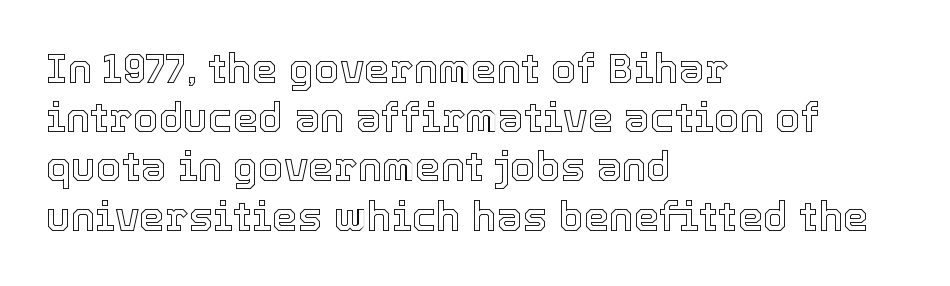
The letters advance in unequal steps, a hallmark of proportional type. Every row of glyphs begins at an identical x-position on the left. This sample uses an upright cut, with every glyph sitting square on the baseline. How are the letters spaced? Ordinarily, with no added tracking. Anything drawn beneath the words? Only blank space.
